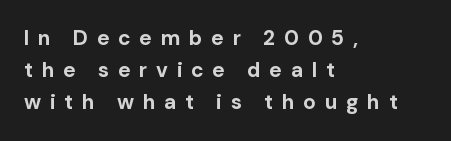
A normal amount of white space separates one row of letters from the next. Weight: bold. Quick note: not italic, upright. Rule under the text: the space is simply empty. A typesetter would call this heavily tracked-out type. Horizontally, the lines are justified to the leading edge only.
